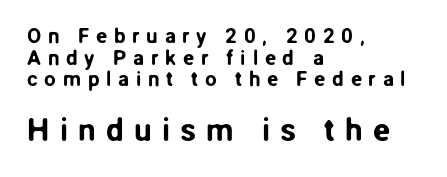
The image shows 32 px sans-serif type, upright; set left-aligned, tight line spacing (1.03x), unusually wide letter spacing (+0.31 em), not underlined; the second (bottom) block is 1.52x larger; low stroke contrast and a medium x-height.
